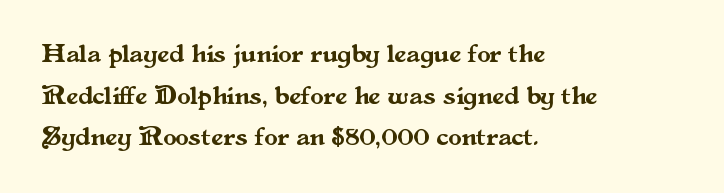
A typesetter would call this zero additional tracking. Line beginnings align vertically; line endings do not. The leading is moderate, giving the passage an even texture. No italicization has been applied; the sample stays upright. This rendering features lettering with no underline.
